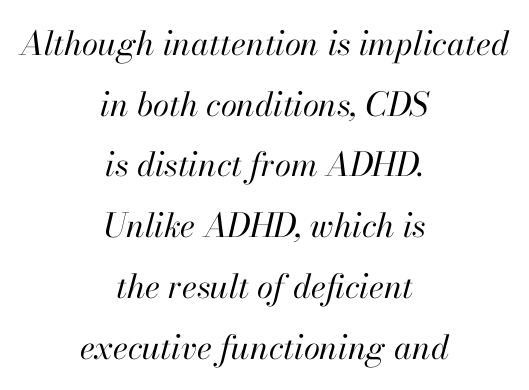
Q: Is the text bold? A: No.
Q: Is the text italic (slanted)? A: Yes, it leans right by about 13 degrees.
Q: Is the text underlined? A: No.
Q: How is the paragraph aligned? A: Centered.
Q: Is the spacing between letters normal or unusually wide? A: Normal.
Q: Width (condensed, normal, or wide)? A: Normal.
Q: Stroke contrast? A: High.
Q: x-height? A: Small.
Q: Monospaced? A: No.
